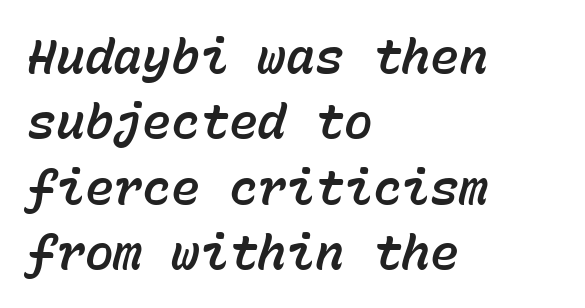
Q: Is the text italic (slanted)? A: Yes, it leans right by about 15 degrees.
Q: Is the text underlined? A: No.
Q: How is the paragraph aligned? A: Left-aligned.
Q: Is the spacing between letters normal or unusually wide? A: Normal.
Q: Is the spacing between lines tight, normal or loose? A: Normal.
Q: Width (condensed, normal, or wide)? A: Normal.
Q: Stroke contrast? A: Low.
Q: x-height? A: Medium.
Q: Monospaced? A: Yes.
